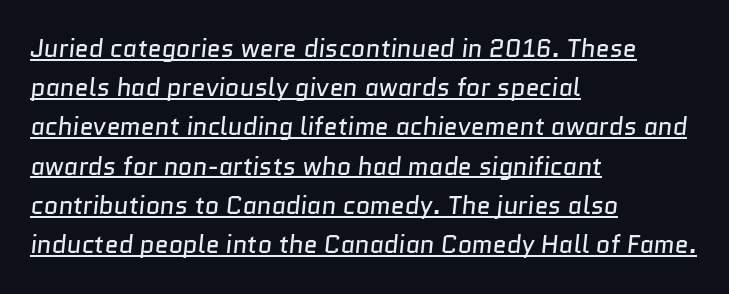
Successive baselines arrive at the customary interval. Stroke mass is kept to a normal reading level or below. Each word holds together tightly as a unit, with standard inter-letter gaps. Horizontal alignment here is leftward, the default for most running prose. The passage shown is underscored from start to finish.
